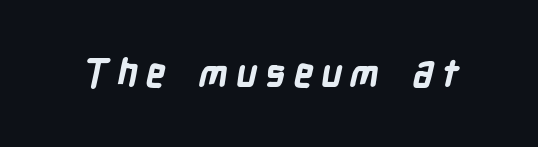
{"serif": "no", "bold": "yes", "weight": "bold", "width": "condensed", "stroke_contrast": "low", "x_height": "medium", "monospaced": "no", "underline": "no", "letter_spacing": "wide", "letter_spacing_em": 0.21, "glyph_px": 38}
